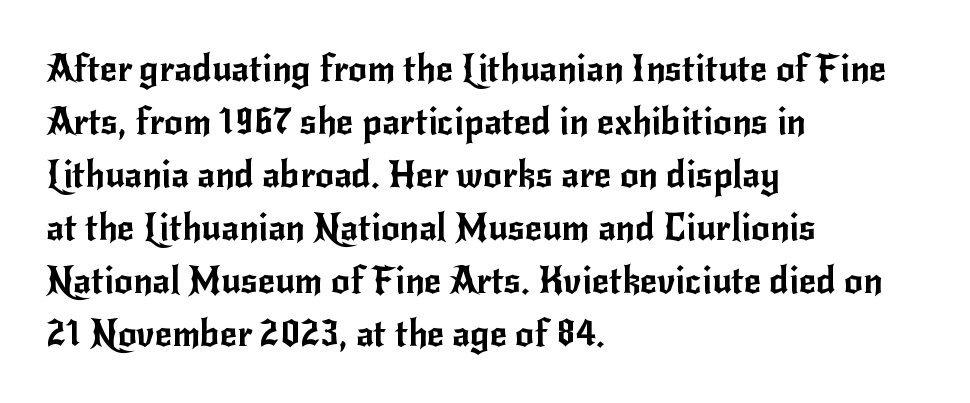
Q: Is the text italic (slanted)? A: No, it is upright.
Q: Is the typeface a serif or a sans-serif typeface? A: Sans-serif.
Q: Is the text underlined? A: No.
Q: How is the paragraph aligned? A: Left-aligned.
Q: Is the spacing between letters normal or unusually wide? A: Normal.
Q: Is the spacing between lines tight, normal or loose? A: Normal.
Q: Width (condensed, normal, or wide)? A: Normal.
Q: Stroke contrast? A: Low.
Q: x-height? A: Small.
Q: Monospaced? A: No.
